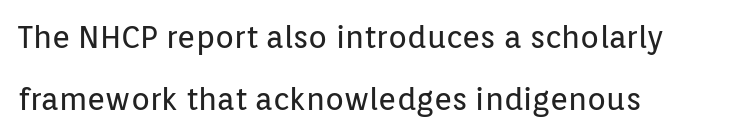
Q: Is the text bold? A: No.
Q: Is the text italic (slanted)? A: No, it is upright.
Q: Is the typeface a serif or a sans-serif typeface? A: Sans-serif.
Q: Is the text underlined? A: No.
Q: How is the paragraph aligned? A: Left-aligned.
Q: Is the spacing between letters normal or unusually wide? A: Normal.
Q: Is the spacing between lines tight, normal or loose? A: Loose.
Q: Width (condensed, normal, or wide)? A: Normal.
Q: Stroke contrast? A: Low.
Q: x-height? A: Medium.
Q: Monospaced? A: No.
